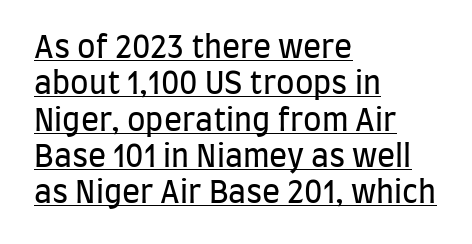
Q: Is the text bold? A: No.
Q: Is the text italic (slanted)? A: No, it is upright.
Q: Is the typeface a serif or a sans-serif typeface? A: Sans-serif.
Q: Is the text underlined? A: Yes.
Q: How is the paragraph aligned? A: Left-aligned.
Q: Is the spacing between letters normal or unusually wide? A: Normal.
Q: Width (condensed, normal, or wide)? A: Condensed.
Q: Stroke contrast? A: Low.
Q: x-height? A: Large.
Q: Monospaced? A: No.
